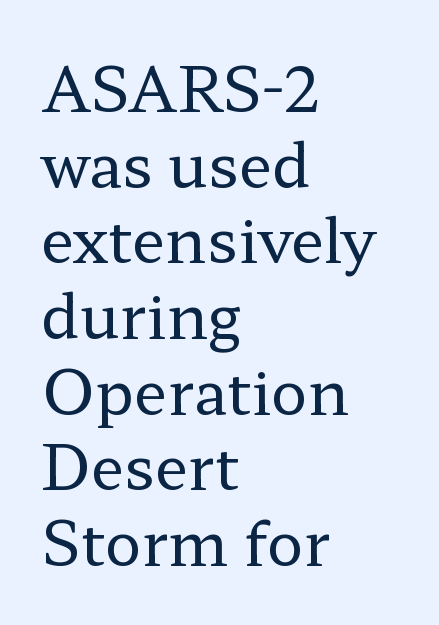
The text was rendered using a seriffed face with decorative stroke endings. These lines keep a tight, regular rhythm from letter to letter. The weight would be labelled regular, book, light, or lighter still. A student would call this left alignment; a typographer would say flush left, rag right.
